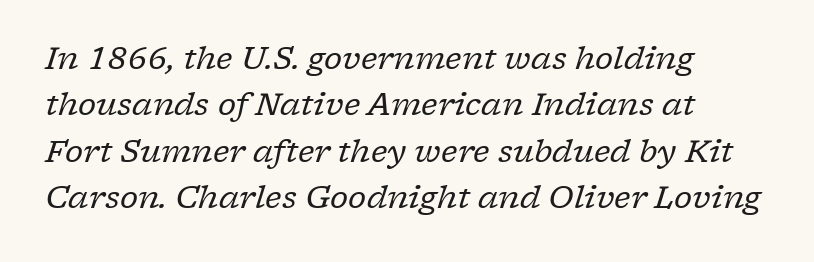
The image shows 31 px regular-weight serif type, italic (leaning right); set left-aligned, normal line spacing (1.5x), normal letter spacing, not underlined; low stroke contrast and a medium x-height.
